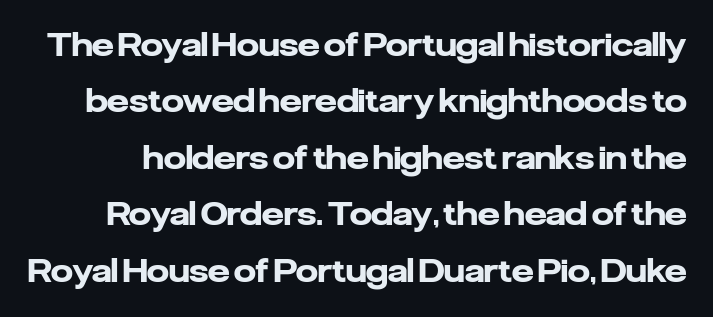
The image shows 31 px heavy sans-serif type, upright; set line spacing 1.82x, normal letter spacing, not underlined; low stroke contrast and a medium x-height.
